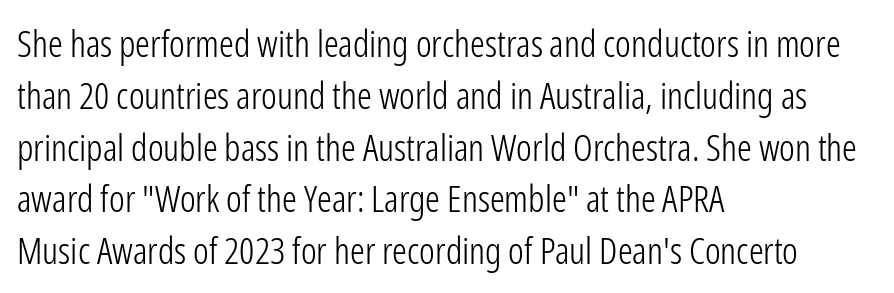
This sample keeps an unexceptional amount of space between lines. Glyph-to-glyph distance matches everyday printed text. The strip under each line holds only bare page. Unlike italic type, these characters show no tilt at all.
